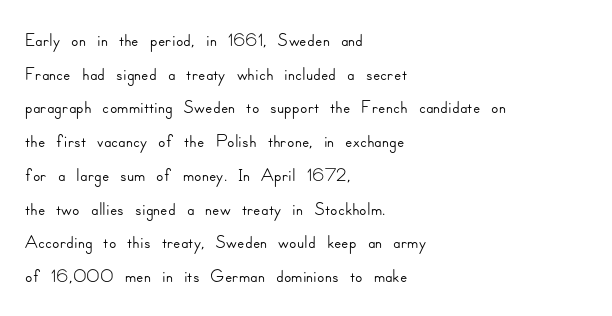
This is the regular roman posture of the typeface. Does extra space separate the letters? No, they use regular spacing. One-word summary of the alignment: left. How would I describe the line gaps? Plain and ordinary.
